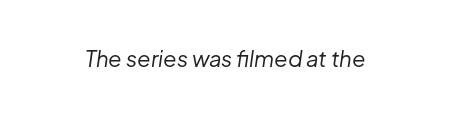
Q: Is the text bold? A: No.
Q: Is the text italic (slanted)? A: Yes, it leans right by about 8 degrees.
Q: Is the text underlined? A: No.
Q: Is the spacing between letters normal or unusually wide? A: Normal.
